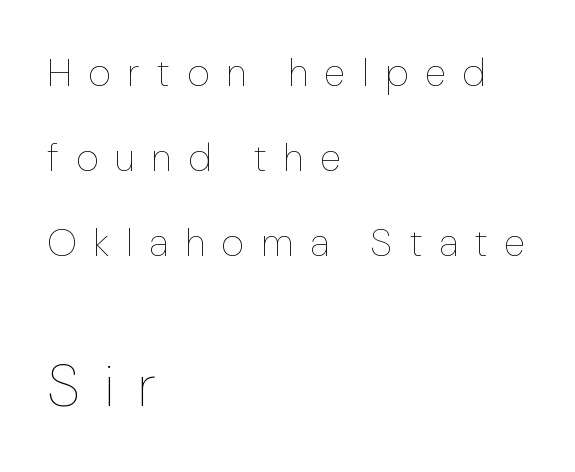
Q: Is the text bold? A: No.
Q: Is the text italic (slanted)? A: No, it is upright.
Q: Is the text underlined? A: No.
Q: How is the paragraph aligned? A: Left-aligned.
Q: Is the spacing between letters normal or unusually wide? A: Unusually wide.
Q: Is the spacing between lines tight, normal or loose? A: Loose.
Q: Which block of text is set in a larger size, the first (top) or the second (bottom)? A: The second (bottom) one.
Q: Width (condensed, normal, or wide)? A: Normal.
Q: Stroke contrast? A: Low.
Q: x-height? A: Medium.
Q: Monospaced? A: No.
